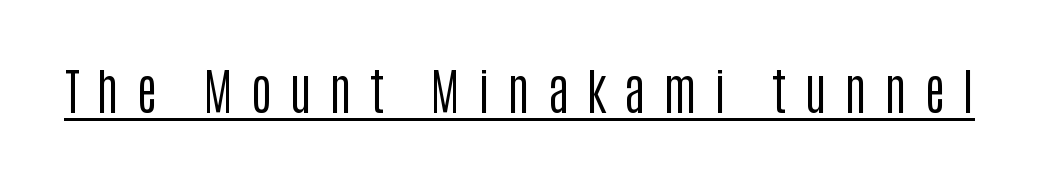
The passage shown is not bold in any degree. Characters remain perfectly vertical along every line. Underlining? Definitely there. The horizontal fit of the characters is loose and conspicuously gappy. Grotesque or geometric, the face here clearly has no serifs.
